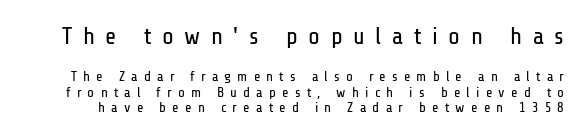
Weight class: somewhere from thin through regular. Compared with typical paragraphs, the rows here are closer together. Only glyphs here, with clear space below each row. Letter spacing: wide. The initial chunk of copy outweighs the following chunk in type size.
